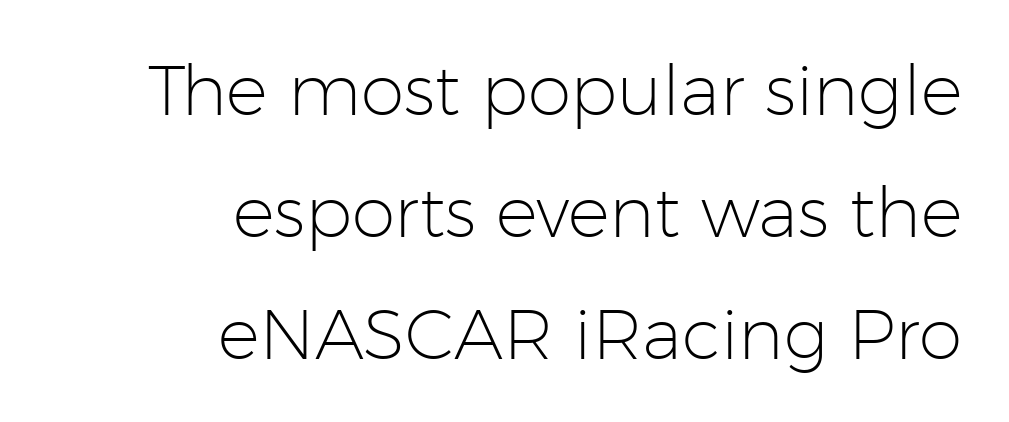
The image shows 70 px light sans-serif type, upright; set right-aligned, line spacing 1.74x, normal letter spacing, not underlined; low stroke contrast and a medium x-height.
